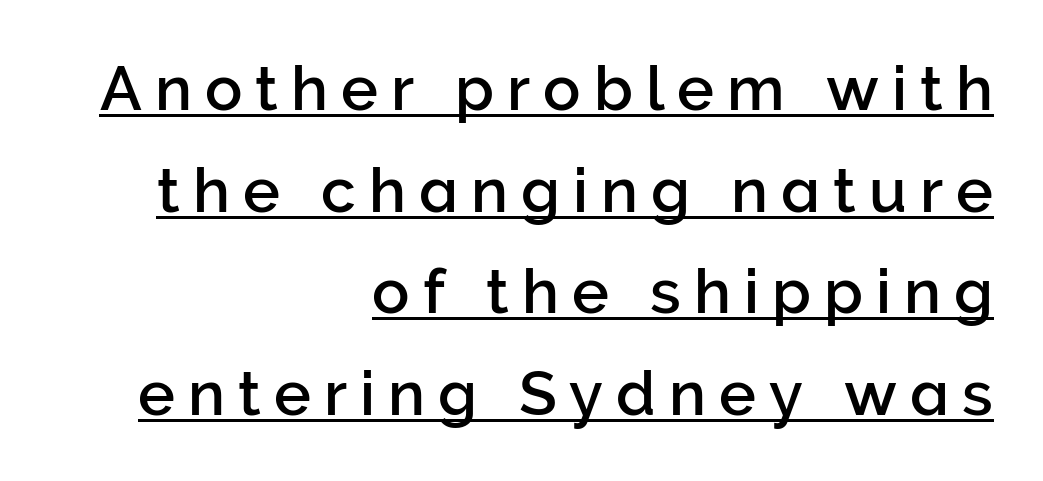
The image shows 62 px sans-serif type, upright; set right-aligned, normal line spacing (1.64x), unusually wide letter spacing (+0.21 em), underlined; low stroke contrast and a medium x-height.
